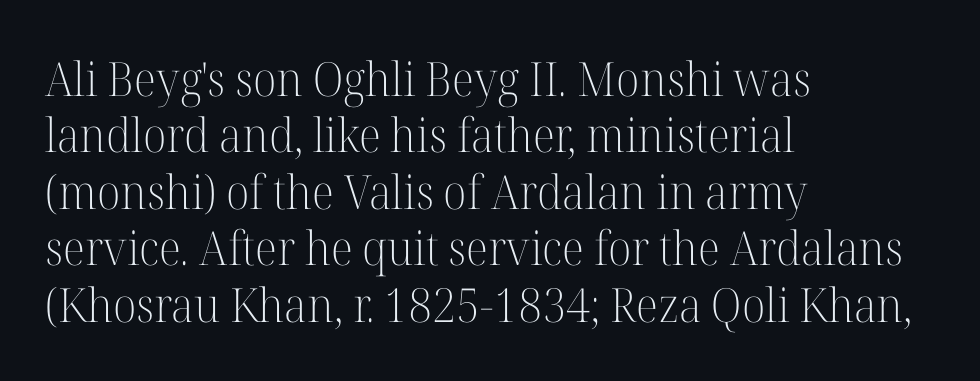
{"serif": "yes", "italic": "no", "bold": "no", "weight": "light", "width": "normal", "stroke_contrast": "high", "x_height": "medium", "monospaced": "no", "underline": "no", "align": "left", "line_spacing_ratio": 1.2, "letter_spacing": "normal", "letter_spacing_em": 0.0, "glyph_px": 47}
